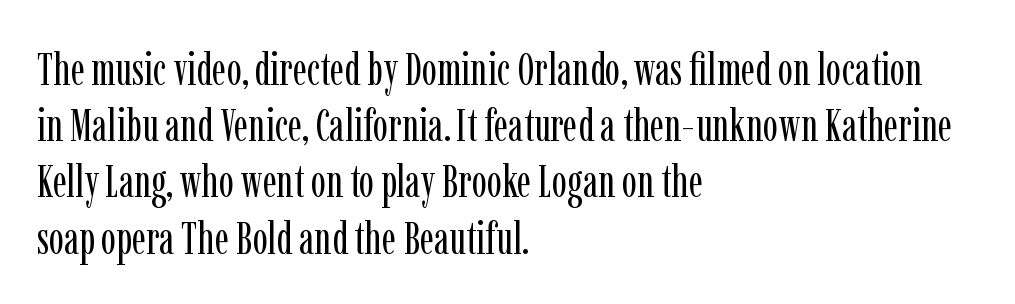
The image shows 45 px regular-weight, condensed serif type, upright; set left-aligned, normal line spacing (1.25x), normal letter spacing, not underlined; low stroke contrast and a medium x-height.
